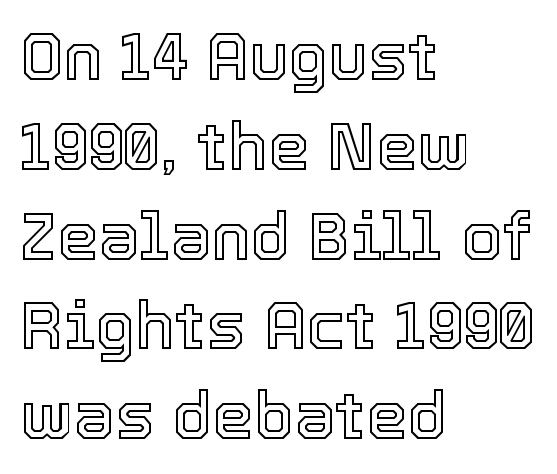
The image shows 66 px text type, upright; set left-aligned, normal line spacing (1.36x), normal letter spacing, not underlined; a medium x-height.
